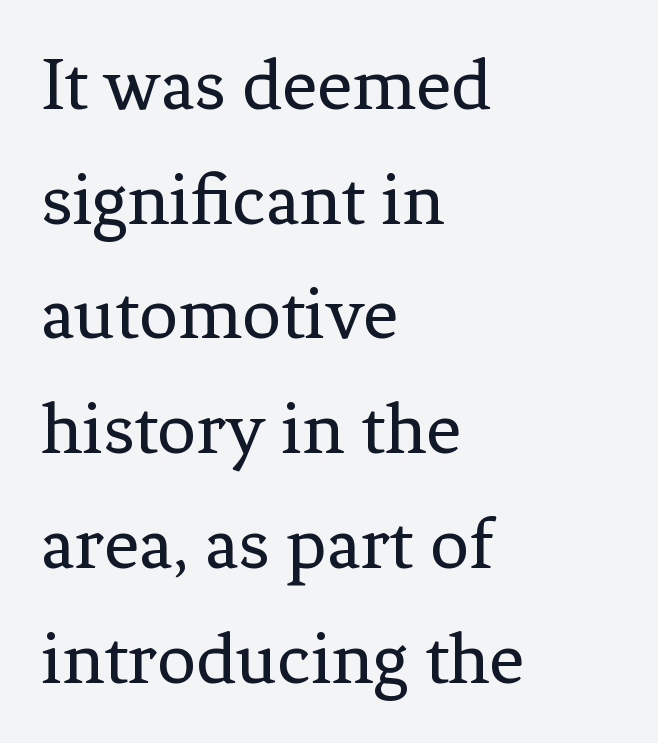
The image shows 77 px regular-weight serif type, upright; set left-aligned, normal line spacing (1.49x), normal letter spacing, not underlined; low stroke contrast and a medium x-height.
